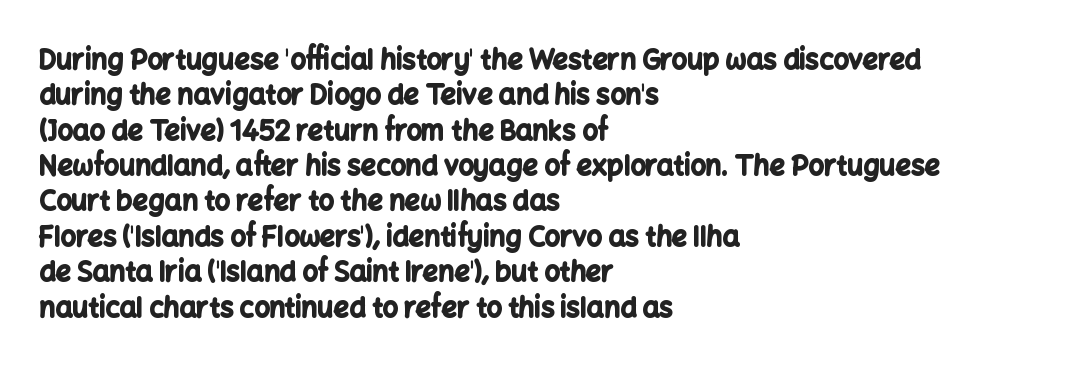
Q: Is the text bold? A: Yes.
Q: Is the text italic (slanted)? A: No, it is upright.
Q: Is the text underlined? A: No.
Q: How is the paragraph aligned? A: Left-aligned.
Q: Is the spacing between letters normal or unusually wide? A: Normal.
Q: Is the spacing between lines tight, normal or loose? A: Normal.
